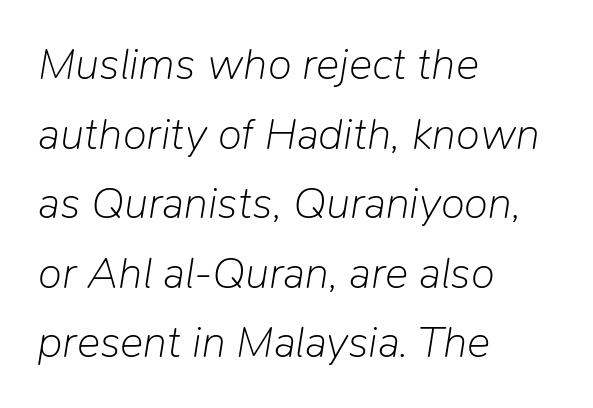
{"italic": "yes", "lean": "right", "slant_degrees": 9, "bold": "no", "weight": "light", "width": "normal", "stroke_contrast": "low", "x_height": "medium", "monospaced": "no", "underline": "no", "align": "left", "line_spacing": "normal", "line_spacing_ratio": 1.58, "letter_spacing": "normal", "letter_spacing_em": 0.0, "glyph_px": 44}
